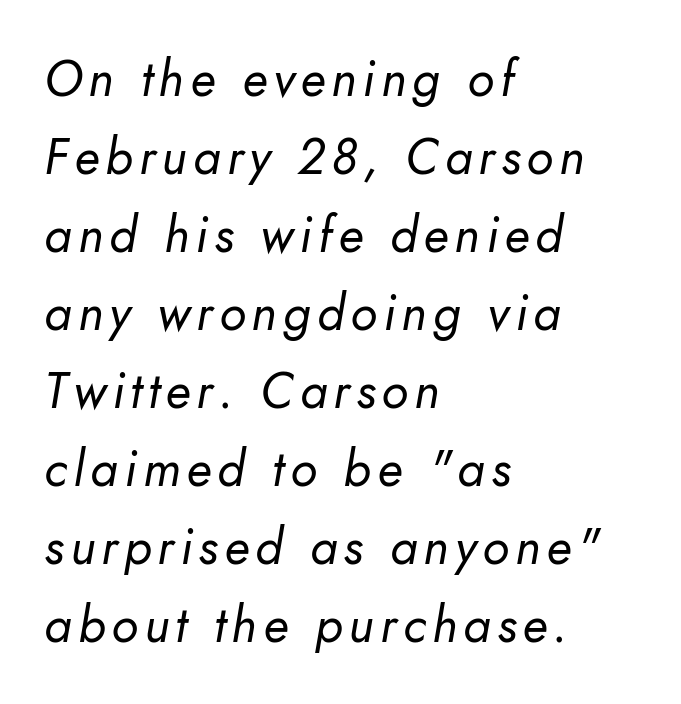
The designer left line spacing at the default. The specimen omits any rule beneath the text block's lines. Leftover space on each line is placed entirely after the last word. Do the characters align in a grid? No, the font is proportional. Notice how the stems are inclined rather than vertical — that's the hallmark of italics. Weight: in the light-to-regular range.
